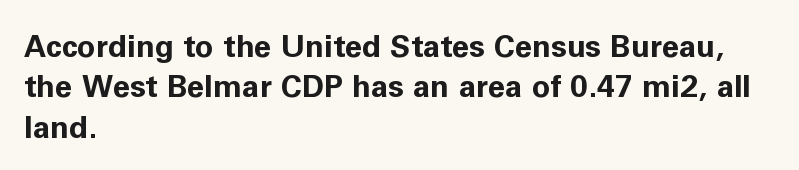
Q: Is the text bold? A: Yes.
Q: Is the text italic (slanted)? A: No, it is upright.
Q: Is the typeface a serif or a sans-serif typeface? A: Sans-serif.
Q: Is the text underlined? A: No.
Q: How is the paragraph aligned? A: Left-aligned.
Q: Is the spacing between letters normal or unusually wide? A: Normal.
Q: Is the spacing between lines tight, normal or loose? A: Normal.
Q: Width (condensed, normal, or wide)? A: Normal.
Q: Stroke contrast? A: Low.
Q: x-height? A: Medium.
Q: Monospaced? A: No.
